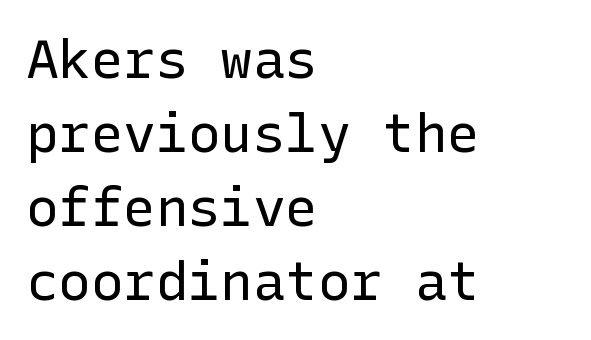
The font's upright variant was chosen for this text. Nothing heavy about these letters — not bold at all. Alignment: flush left. The block of text has a typical density, with ordinary space between rows. The letters carry no serifs — their stems end cleanly without finishing strokes.
